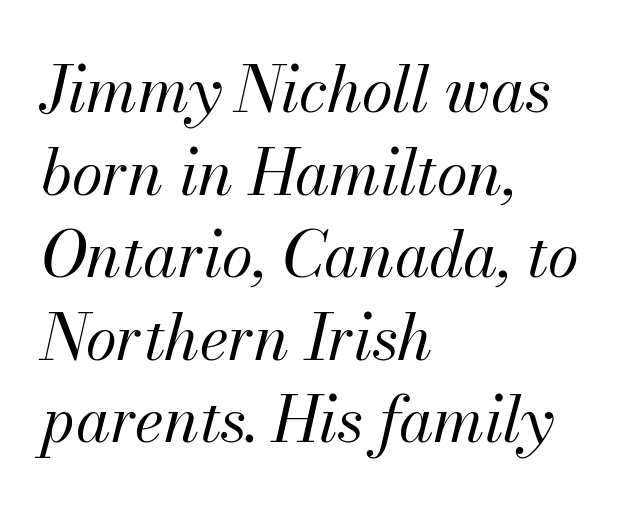
A normal amount of white space separates one row of letters from the next. Layout note: lines flush left. The gaps between neighbouring characters are ordinary and unremarkable. You could not count columns in this text — the font is proportionally spaced. The letters look calm and open, with moderate or lighter stems. The glyphs look as if they've been sheared to an angle.
